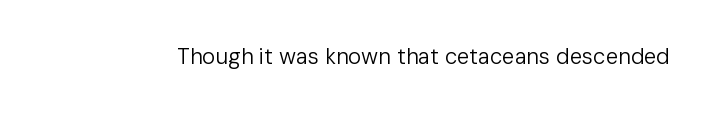
Q: Is the text bold? A: No.
Q: Is the text italic (slanted)? A: No, it is upright.
Q: Is the text underlined? A: No.
Q: Is the spacing between letters normal or unusually wide? A: Normal.
